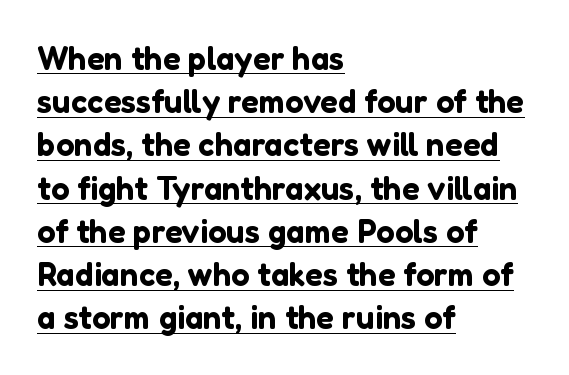
If you drew a ruler down the left edge, every line would touch it. The block of text has a typical density, with ordinary space between rows. This rendering features underlined lettering. Note the varied advance widths — an 'i' is clearly narrower than an 'm'.
